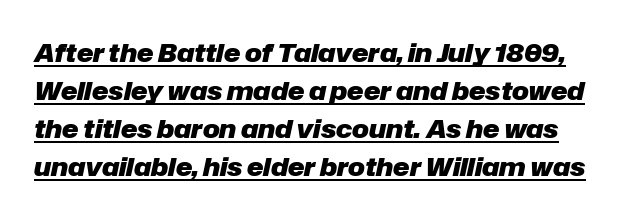
{"italic": "yes", "lean": "right", "slant_degrees": 12, "bold": "yes", "underline": "yes", "line_spacing": "normal", "line_spacing_ratio": 1.52, "letter_spacing": "normal", "letter_spacing_em": 0.0, "glyph_px": 25}
